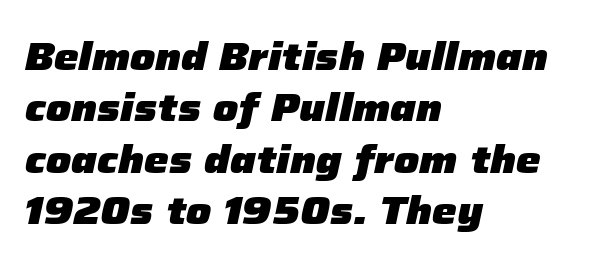
{"italic": "yes", "lean": "right", "slant_degrees": 12, "bold": "yes", "weight": "heavy", "width": "normal", "stroke_contrast": "low", "x_height": "medium", "monospaced": "no", "underline": "no", "align": "left", "line_spacing": "normal", "line_spacing_ratio": 1.32, "letter_spacing": "normal", "letter_spacing_em": 0.0, "glyph_px": 39}
